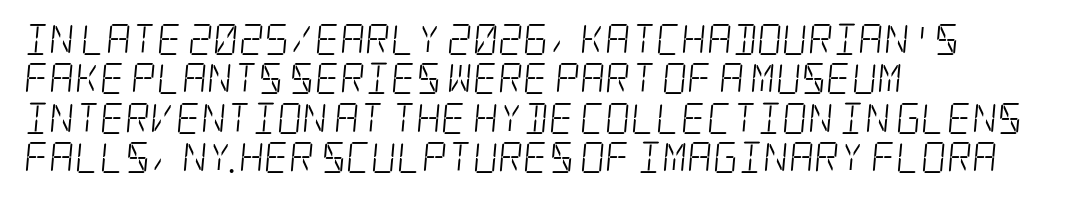
{"serif": "yes", "bold": "no", "weight": "light", "width": "condensed", "stroke_contrast": "low", "x_height": "large", "underline": "no", "align": "left", "line_spacing": "normal", "line_spacing_ratio": 1.27, "letter_spacing": "normal", "letter_spacing_em": 0.0, "glyph_px": 31}
